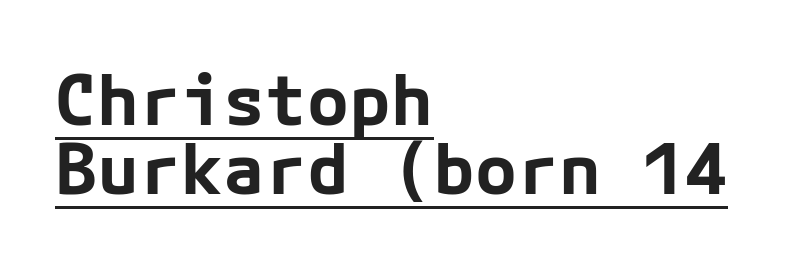
The image shows 70 px bold sans-serif type, upright; set left-aligned, tight line spacing (0.98x), normal letter spacing, underlined; low stroke contrast and a medium x-height.
